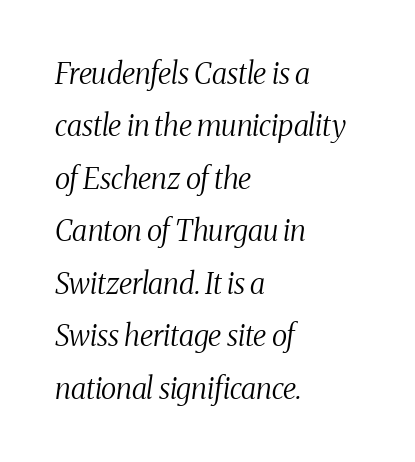
Q: Is the text bold? A: No.
Q: Is the text italic (slanted)? A: Yes, it leans right by about 8 degrees.
Q: Is the typeface a serif or a sans-serif typeface? A: Serif.
Q: Is the text underlined? A: No.
Q: How is the paragraph aligned? A: Left-aligned.
Q: Is the spacing between letters normal or unusually wide? A: Normal.
Q: Width (condensed, normal, or wide)? A: Condensed.
Q: Stroke contrast? A: Medium.
Q: x-height? A: Medium.
Q: Monospaced? A: No.
